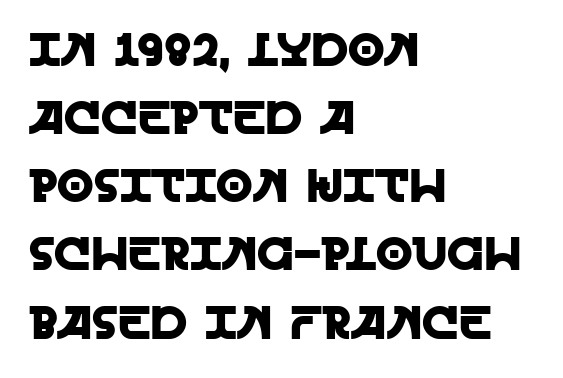
Q: Is the text italic (slanted)? A: No, it is upright.
Q: Is the typeface a serif or a sans-serif typeface? A: Sans-serif.
Q: Is the text underlined? A: No.
Q: How is the paragraph aligned? A: Left-aligned.
Q: Is the spacing between letters normal or unusually wide? A: Normal.
Q: Is the spacing between lines tight, normal or loose? A: Normal.
Q: Width (condensed, normal, or wide)? A: Normal.
Q: x-height? A: Large.
Q: Monospaced? A: No.
